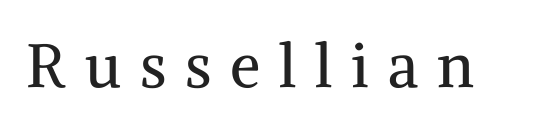
{"serif": "yes", "italic": "no", "bold": "no", "weight": "regular", "width": "normal", "stroke_contrast": "medium", "x_height": "medium", "monospaced": "no", "underline": "no", "letter_spacing": "wide", "letter_spacing_em": 0.31, "glyph_px": 61}
